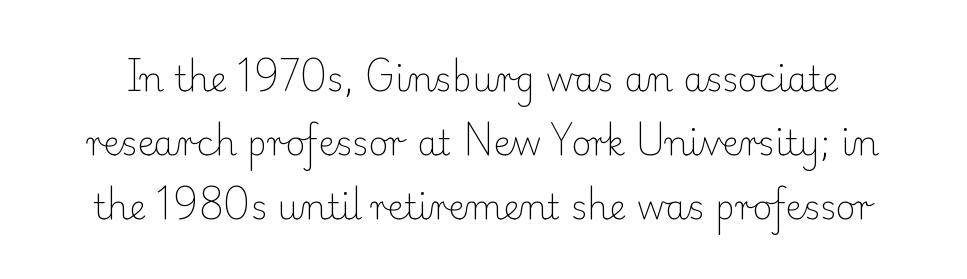
{"serif": "yes", "italic": "no", "bold": "no", "weight": "light", "width": "normal", "stroke_contrast": "low", "x_height": "small", "monospaced": "no", "underline": "no", "line_spacing_ratio": 1.88, "letter_spacing": "normal", "letter_spacing_em": 0.0, "glyph_px": 34}
